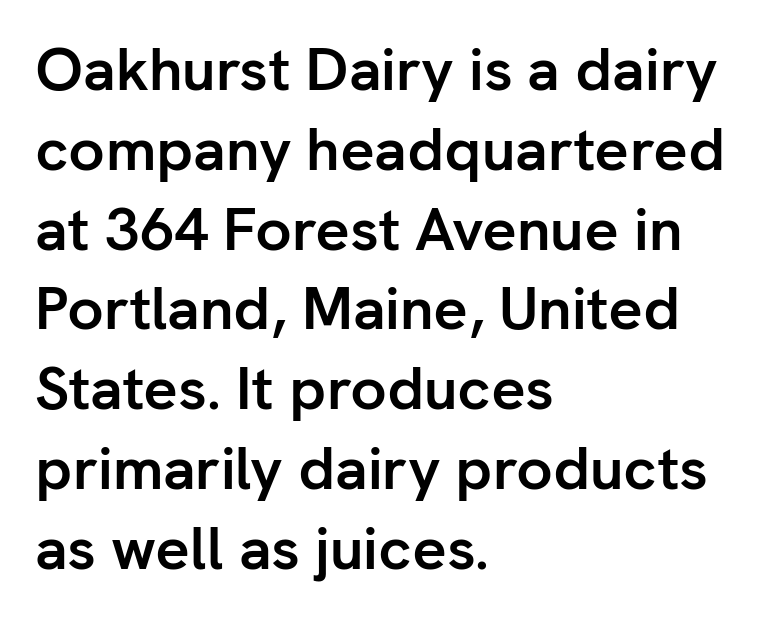
{"serif": "no", "italic": "no", "bold": "yes", "weight": "semibold", "width": "normal", "stroke_contrast": "low", "x_height": "medium", "monospaced": "no", "underline": "no", "align": "left", "line_spacing": "normal", "line_spacing_ratio": 1.33, "letter_spacing": "normal", "letter_spacing_em": 0.0, "glyph_px": 60}
